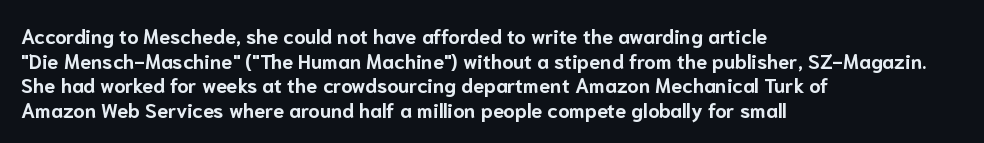
Q: Is the text bold? A: Yes.
Q: Is the text italic (slanted)? A: No, it is upright.
Q: Is the text underlined? A: No.
Q: How is the paragraph aligned? A: Left-aligned.
Q: Is the spacing between letters normal or unusually wide? A: Normal.
